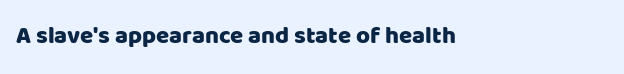
Q: Is the text italic (slanted)? A: No, it is upright.
Q: Is the text underlined? A: No.
Q: How is the paragraph aligned? A: Left-aligned.
Q: Is the spacing between letters normal or unusually wide? A: Normal.
